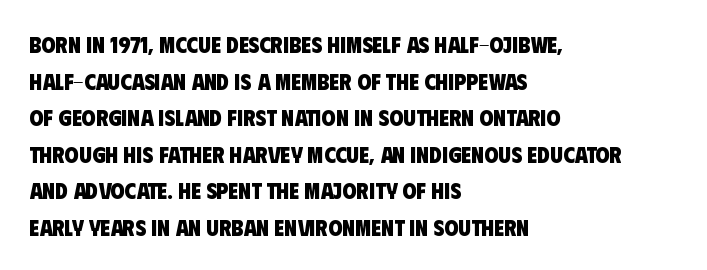
Strong, thick strokes mark this as bold type. Casual observation: everything's shoved over to the left. Only glyphs here, with clear space below each row. Vertically, the passage feels balanced, rows spaced as you'd expect.
